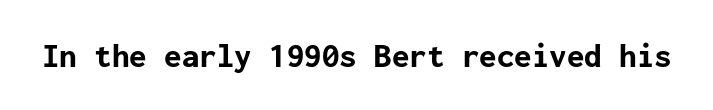
{"serif": "no", "italic": "no", "bold": "yes", "weight": "bold", "width": "normal", "stroke_contrast": "low", "x_height": "medium", "underline": "no", "letter_spacing": "normal", "letter_spacing_em": 0.0, "glyph_px": 35}
